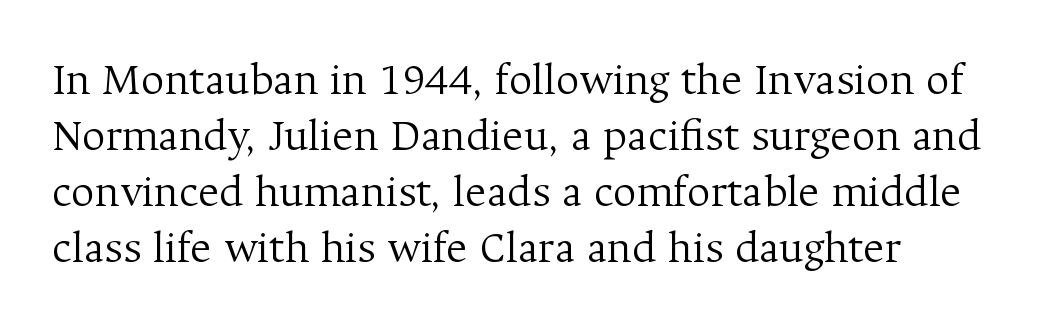
Q: Is the text bold? A: No.
Q: Is the text italic (slanted)? A: No, it is upright.
Q: Is the typeface a serif or a sans-serif typeface? A: Serif.
Q: Is the text underlined? A: No.
Q: How is the paragraph aligned? A: Left-aligned.
Q: Is the spacing between letters normal or unusually wide? A: Normal.
Q: Width (condensed, normal, or wide)? A: Normal.
Q: Stroke contrast? A: Medium.
Q: x-height? A: Medium.
Q: Monospaced? A: No.
